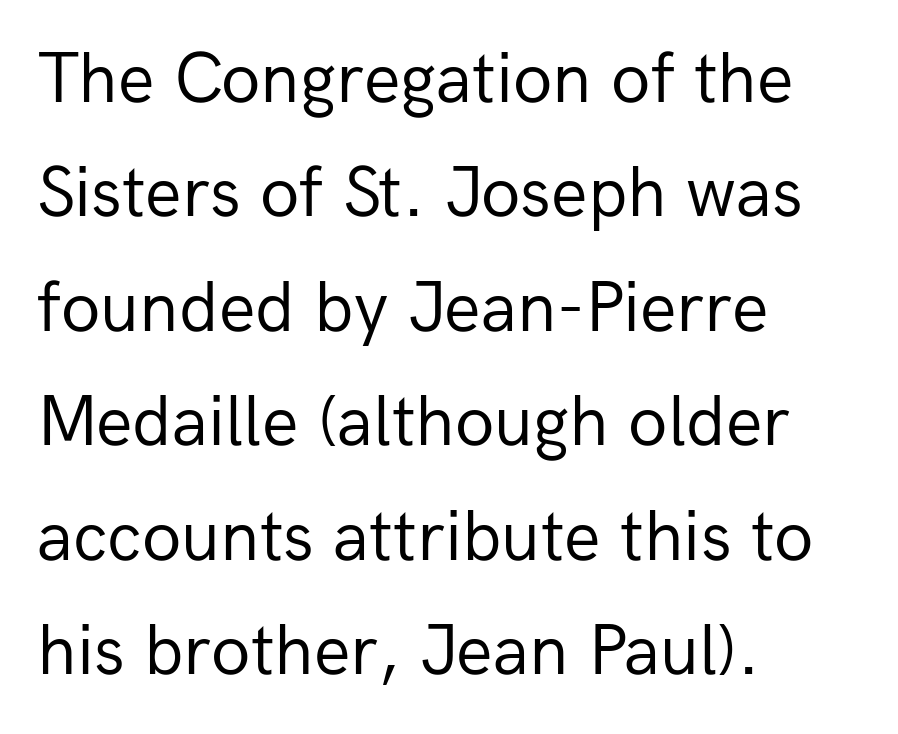
{"serif": "no", "italic": "no", "bold": "no", "weight": "regular", "width": "normal", "stroke_contrast": "low", "x_height": "medium", "monospaced": "no", "underline": "no", "align": "left", "line_spacing": "normal", "line_spacing_ratio": 1.59, "letter_spacing": "normal", "letter_spacing_em": 0.0, "glyph_px": 72}
